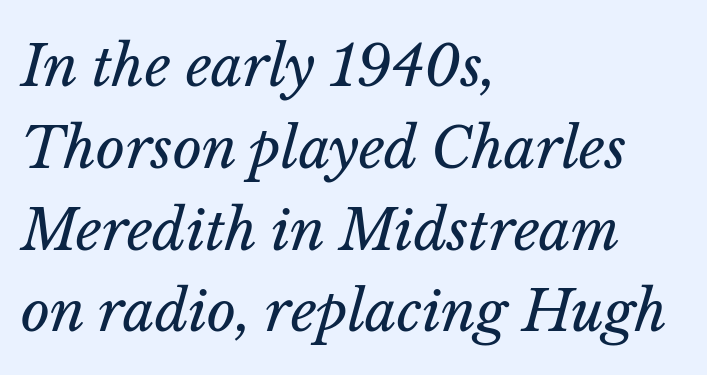
Q: Is the text bold? A: No.
Q: Is the text italic (slanted)? A: Yes, it leans right by about 14 degrees.
Q: Is the text underlined? A: No.
Q: How is the paragraph aligned? A: Left-aligned.
Q: Is the spacing between letters normal or unusually wide? A: Normal.
Q: Is the spacing between lines tight, normal or loose? A: Normal.
Q: Width (condensed, normal, or wide)? A: Normal.
Q: Stroke contrast? A: Low.
Q: x-height? A: Medium.
Q: Monospaced? A: No.
